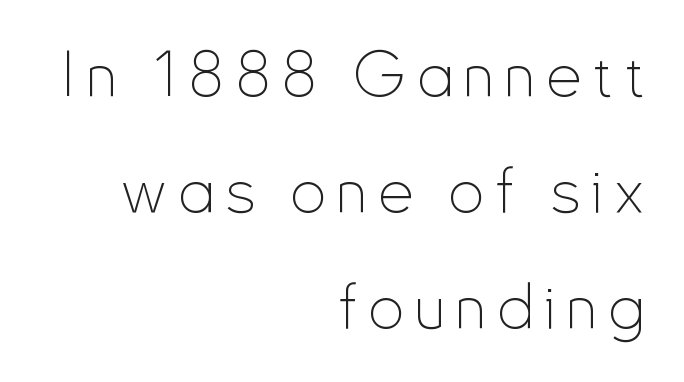
{"serif": "no", "italic": "no", "bold": "no", "weight": "thin", "width": "condensed", "stroke_contrast": "low", "x_height": "small", "monospaced": "no", "underline": "no", "align": "right", "line_spacing_ratio": 1.84, "glyph_px": 63}
